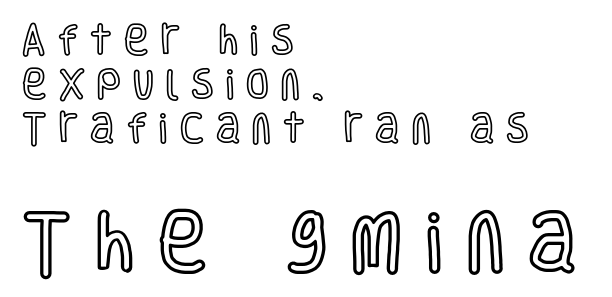
{"italic": "no", "width": "condensed", "x_height": "large", "monospaced": "no", "underline": "no", "align": "left", "line_spacing": "normal", "line_spacing_ratio": 1.34, "letter_spacing": "wide", "letter_spacing_em": 0.37, "larger_block": "second", "size_ratio": 2.0, "glyph_px": 66}
